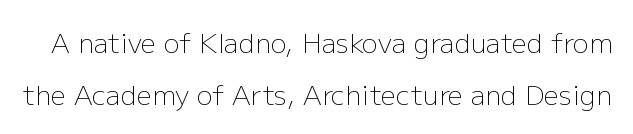
Weight: not bold — regular or lighter. Ascenders rise straight up at ninety degrees. The gap between lines stays unmarked. Between one letter and the next there's only the usual sliver of space. Reading down the column, the eye jumps a long way to each next line.
